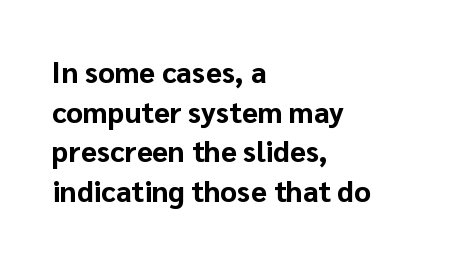
Q: Is the text bold? A: Yes.
Q: Is the text italic (slanted)? A: No, it is upright.
Q: Is the typeface a serif or a sans-serif typeface? A: Sans-serif.
Q: Is the text underlined? A: No.
Q: How is the paragraph aligned? A: Left-aligned.
Q: Is the spacing between letters normal or unusually wide? A: Normal.
Q: Is the spacing between lines tight, normal or loose? A: Normal.
Q: Width (condensed, normal, or wide)? A: Normal.
Q: Stroke contrast? A: Low.
Q: x-height? A: Medium.
Q: Monospaced? A: No.
